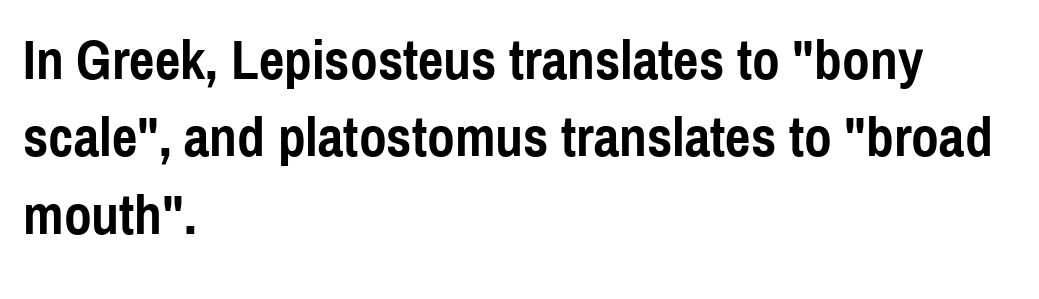
A typesetter would call this proportional, since set widths differ per character. Ascenders rise straight up at ninety degrees. A typesetter would call this leading conventional body-copy spacing. Nothing sits at the stroke ends, so this counts as sans-serif. A clean baseline with only descenders dipping below it. Letter spacing: default.
